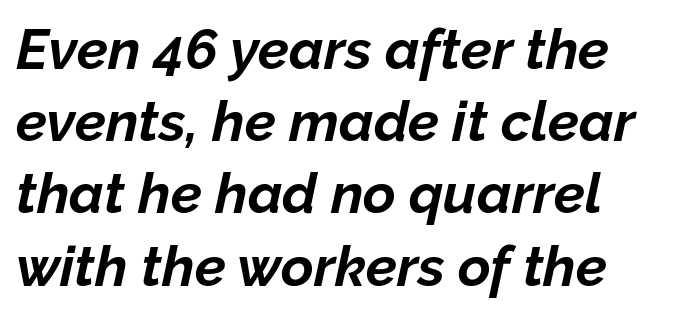
The image shows 56 px bold type, italic (leaning right); set left-aligned, normal line spacing (1.29x), normal letter spacing, not underlined; low stroke contrast and a medium x-height.
